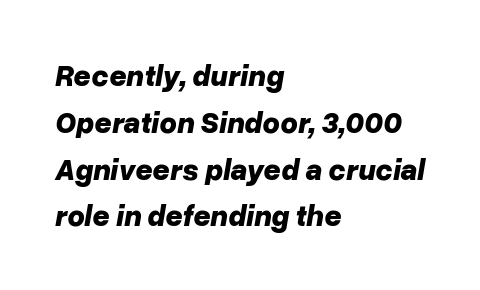
Q: Is the text bold? A: Yes.
Q: Is the text italic (slanted)? A: Yes, it leans right by about 10 degrees.
Q: Is the text underlined? A: No.
Q: How is the paragraph aligned? A: Left-aligned.
Q: Is the spacing between letters normal or unusually wide? A: Normal.
Q: Is the spacing between lines tight, normal or loose? A: Normal.
Q: Width (condensed, normal, or wide)? A: Normal.
Q: Stroke contrast? A: Low.
Q: x-height? A: Medium.
Q: Monospaced? A: No.
